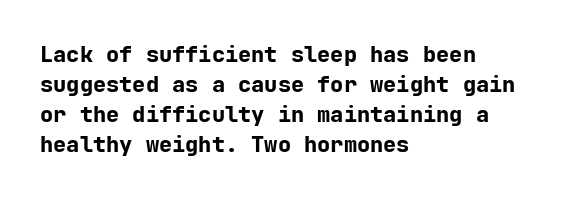
{"italic": "no", "bold": "yes", "underline": "no", "align": "left", "line_spacing": "normal", "line_spacing_ratio": 1.36, "letter_spacing": "normal", "letter_spacing_em": 0.0, "glyph_px": 22}
